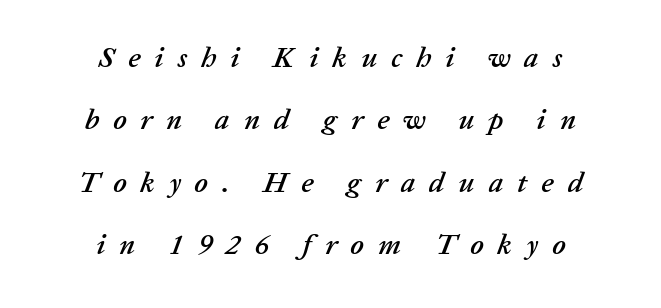
Q: Is the text italic (slanted)? A: Yes, it leans right by about 20 degrees.
Q: Is the text underlined? A: No.
Q: How is the paragraph aligned? A: Centered.
Q: Is the spacing between letters normal or unusually wide? A: Unusually wide.
Q: Is the spacing between lines tight, normal or loose? A: Loose.
Q: Width (condensed, normal, or wide)? A: Normal.
Q: Stroke contrast? A: Low.
Q: x-height? A: Medium.
Q: Monospaced? A: No.
